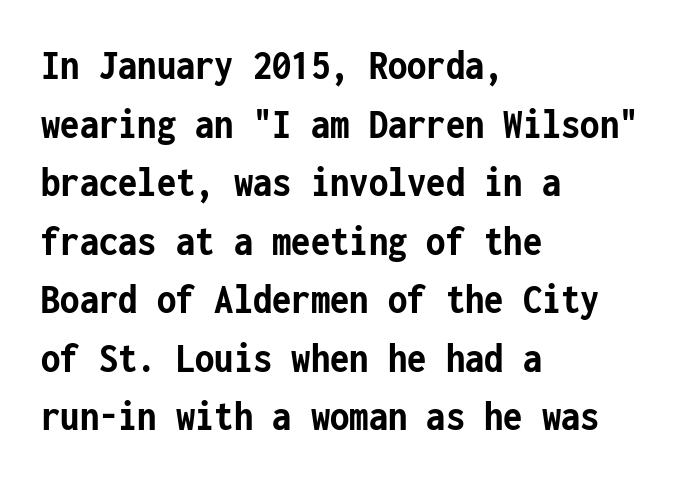
Q: Is the text bold? A: Yes.
Q: Is the text italic (slanted)? A: No, it is upright.
Q: Is the typeface a serif or a sans-serif typeface? A: Sans-serif.
Q: Is the text underlined? A: No.
Q: How is the paragraph aligned? A: Left-aligned.
Q: Is the spacing between letters normal or unusually wide? A: Normal.
Q: Is the spacing between lines tight, normal or loose? A: Normal.
Q: Width (condensed, normal, or wide)? A: Condensed.
Q: Stroke contrast? A: Low.
Q: x-height? A: Medium.
Q: Monospaced? A: Yes.
